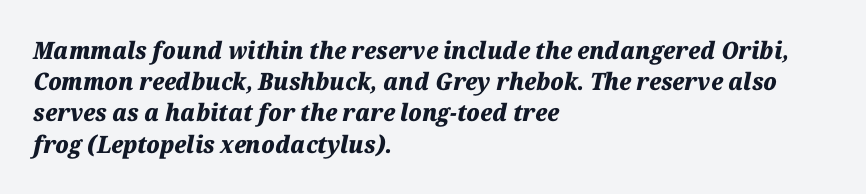
Q: Is the text bold? A: Yes.
Q: Is the text italic (slanted)? A: Yes, it leans right by about 12 degrees.
Q: Is the text underlined? A: No.
Q: How is the paragraph aligned? A: Left-aligned.
Q: Is the spacing between letters normal or unusually wide? A: Normal.
Q: Is the spacing between lines tight, normal or loose? A: Normal.
